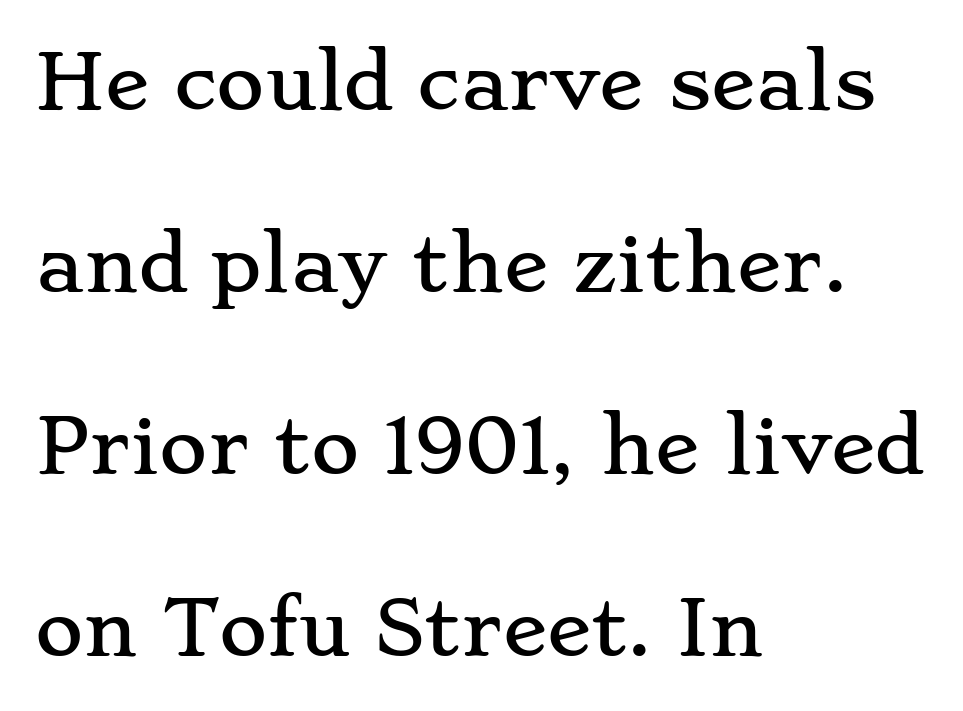
Look at the bottom of the vertical strokes: they flare into serifs here. You could not count columns in this text — the font is proportionally spaced. You could call the tracking neutral — neither tight nor loose. Each row of text sits above clean, open space. Baseline-to-baseline distance is far greater than the letter height.
